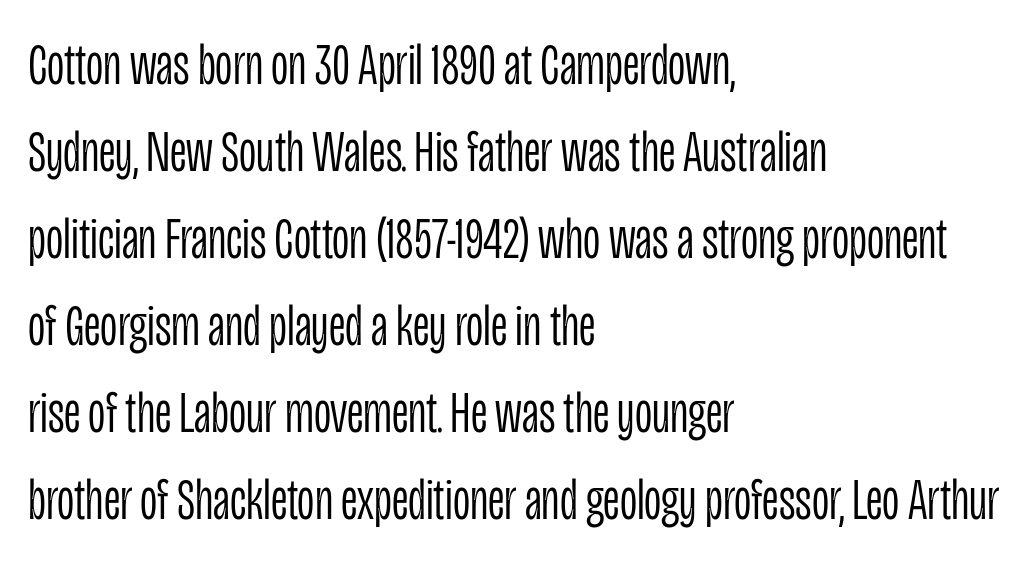
{"serif": "no", "italic": "no", "bold": "no", "weight": "light", "width": "condensed", "stroke_contrast": "low", "x_height": "large", "monospaced": "no", "underline": "no", "align": "left", "line_spacing": "normal", "line_spacing_ratio": 1.45, "letter_spacing": "normal", "letter_spacing_em": 0.0, "glyph_px": 60}
